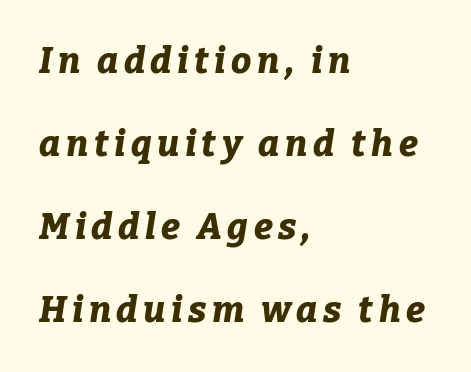
Notice how the passage keeps a crisp vertical edge on the left only. Descender tails drop into unmarked territory. Every character sits at an angle, as italics do. Students, this is bold: see how much ink each stroke carries.
